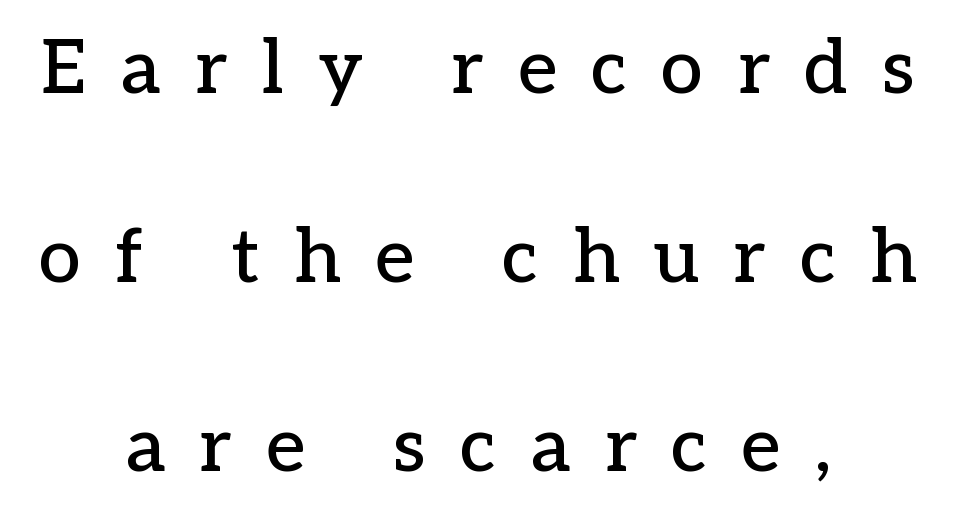
The image shows 76 px serif type, upright; set centered, loose line spacing (2.49x), unusually wide letter spacing (+0.45 em), not underlined; low stroke contrast and a medium x-height.
